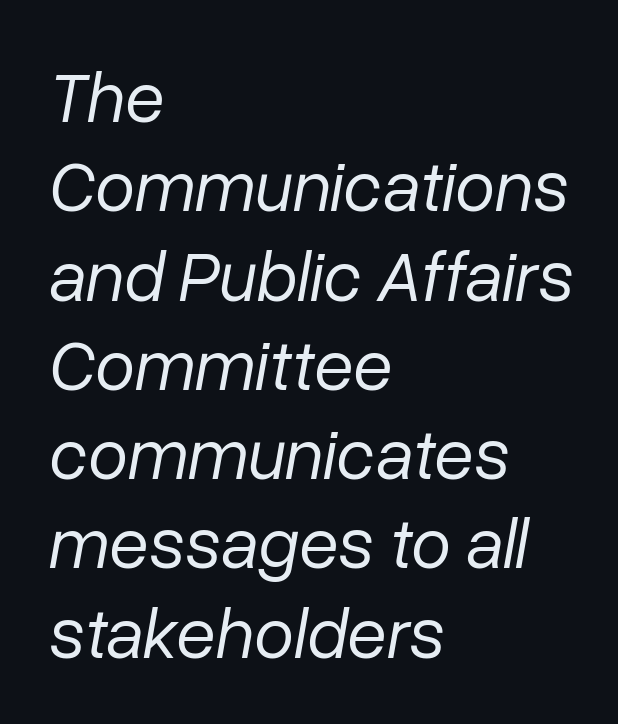
The whole block is typeset with a tilt. What stands out about the letter spacing? Nothing — it is the standard amount. Weight: regular or lighter. Has an underline been added? It has not.
